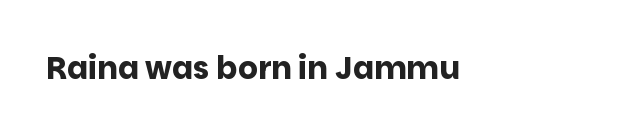
The image shows 31 px bold sans-serif type, upright; set normal letter spacing, not underlined; low stroke contrast and a large x-height.
